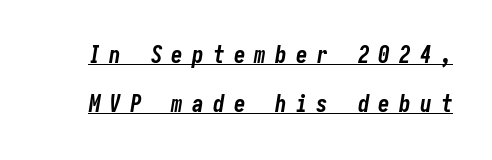
The face used here appears with an underline applied. Stroke thickness is high; the sample reads as a true bold. This block would shrink considerably if given ordinary leading; it's expanded now. Would a proofreader flag this as italicized? Yes.
